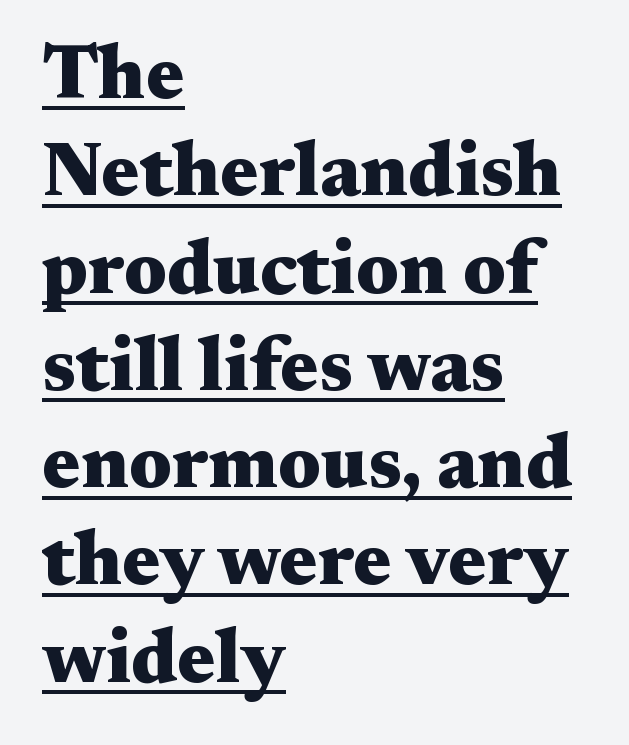
{"serif": "yes", "italic": "no", "bold": "yes", "weight": "heavy", "width": "wide", "stroke_contrast": "medium", "x_height": "medium", "monospaced": "no", "underline": "yes", "align": "left", "line_spacing": "normal", "line_spacing_ratio": 1.28, "letter_spacing": "normal", "letter_spacing_em": 0.0, "glyph_px": 76}
